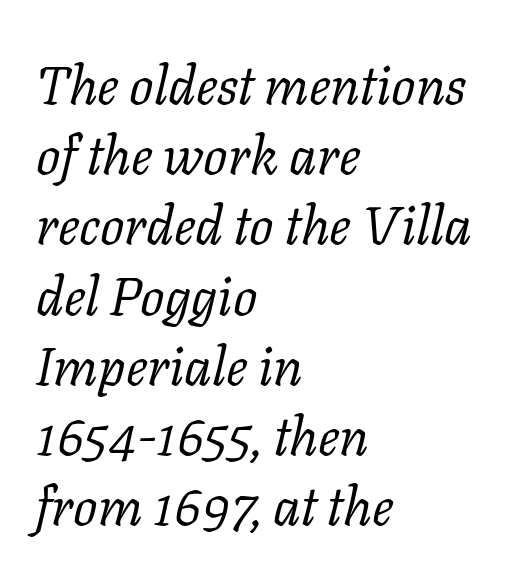
Q: Is the text bold? A: No.
Q: Is the text italic (slanted)? A: Yes, it leans right by about 11 degrees.
Q: Is the typeface a serif or a sans-serif typeface? A: Serif.
Q: Is the text underlined? A: No.
Q: How is the paragraph aligned? A: Left-aligned.
Q: Is the spacing between letters normal or unusually wide? A: Normal.
Q: Is the spacing between lines tight, normal or loose? A: Normal.
Q: Width (condensed, normal, or wide)? A: Normal.
Q: Stroke contrast? A: Low.
Q: x-height? A: Medium.
Q: Monospaced? A: No.
